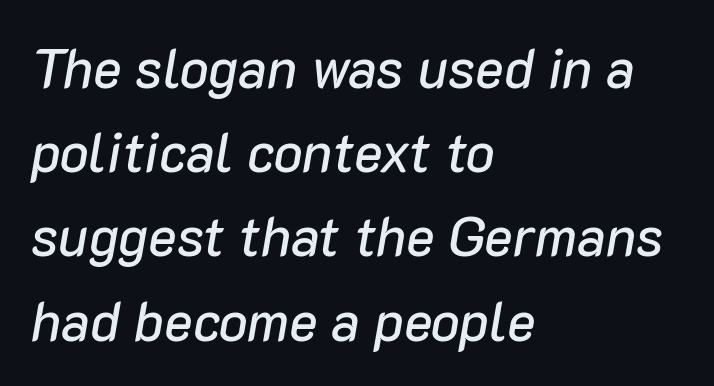
Horizontally, the lines are justified to the leading edge only. Tracking here is standard; glyphs follow each other at the usual distance. You could not count columns in this text — the font is proportionally spaced. The specimen omits any rule beneath the text block's lines.
